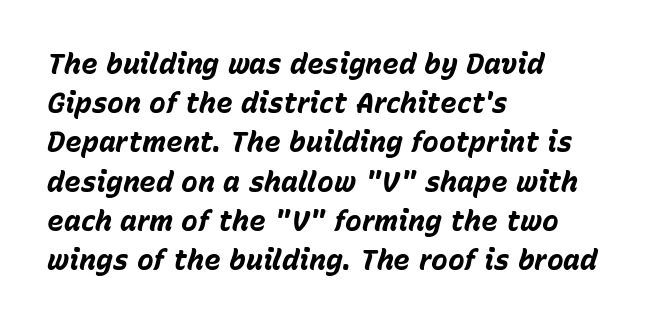
Q: Is the text bold? A: Yes.
Q: Is the text italic (slanted)? A: Yes, it leans right by about 15 degrees.
Q: Is the text underlined? A: No.
Q: How is the paragraph aligned? A: Left-aligned.
Q: Is the spacing between letters normal or unusually wide? A: Normal.
Q: Is the spacing between lines tight, normal or loose? A: Normal.
Q: Width (condensed, normal, or wide)? A: Normal.
Q: Stroke contrast? A: Low.
Q: x-height? A: Medium.
Q: Monospaced? A: No.
